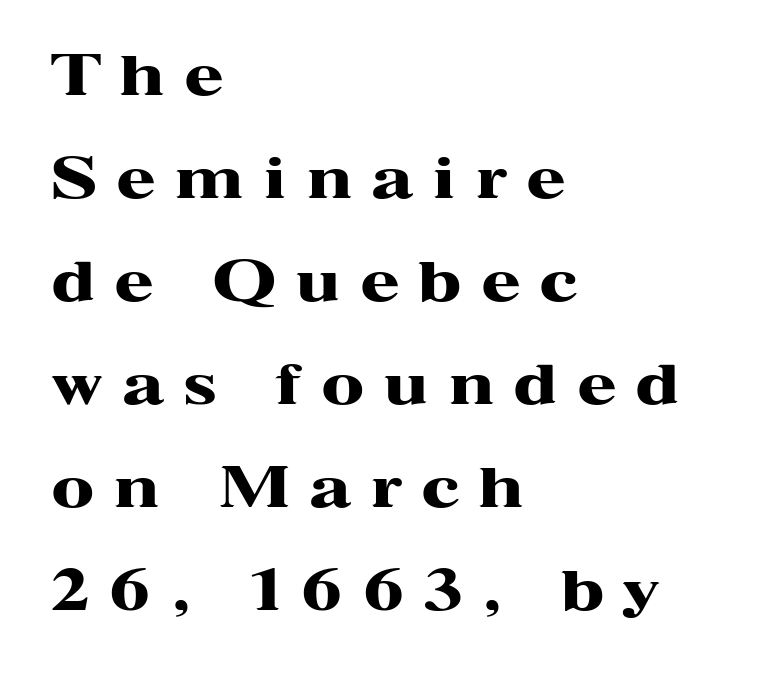
{"serif": "yes", "italic": "no", "bold": "yes", "weight": "heavy", "width": "wide", "stroke_contrast": "high", "x_height": "medium", "monospaced": "no", "underline": "no", "align": "left", "line_spacing_ratio": 1.84, "letter_spacing": "wide", "letter_spacing_em": 0.37, "glyph_px": 56}
